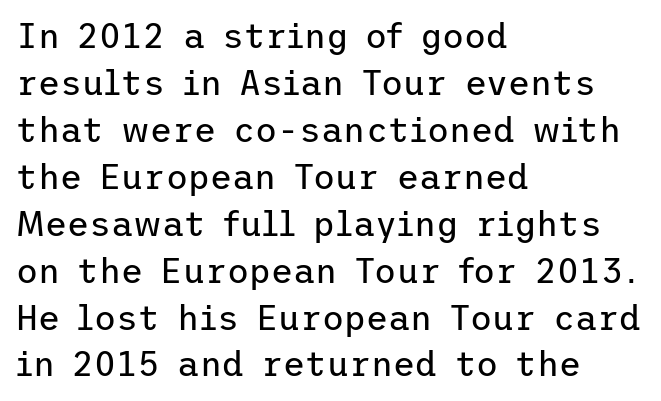
Q: Is the text bold? A: No.
Q: Is the text italic (slanted)? A: No, it is upright.
Q: Is the typeface a serif or a sans-serif typeface? A: Sans-serif.
Q: Is the text underlined? A: No.
Q: How is the paragraph aligned? A: Left-aligned.
Q: Is the spacing between letters normal or unusually wide? A: Normal.
Q: Is the spacing between lines tight, normal or loose? A: Normal.
Q: Width (condensed, normal, or wide)? A: Normal.
Q: Stroke contrast? A: Low.
Q: x-height? A: Medium.
